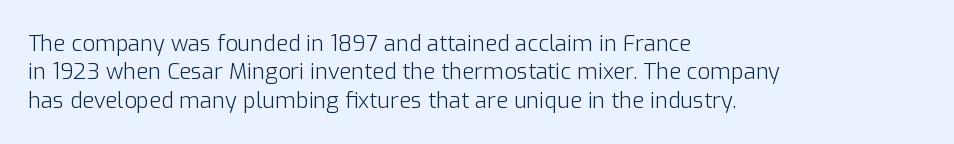
Q: Is the text bold? A: No.
Q: Is the text italic (slanted)? A: No, it is upright.
Q: Is the text underlined? A: No.
Q: How is the paragraph aligned? A: Left-aligned.
Q: Is the spacing between letters normal or unusually wide? A: Normal.
Q: Is the spacing between lines tight, normal or loose? A: Normal.
